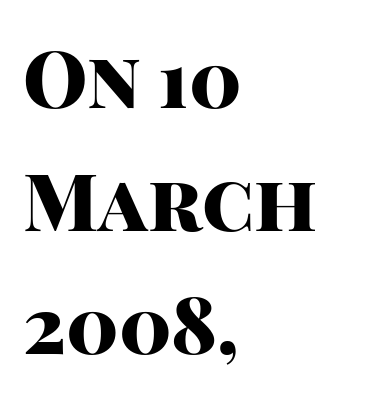
{"serif": "no", "italic": "no", "bold": "yes", "weight": "heavy", "width": "normal", "stroke_contrast": "high", "x_height": "large", "monospaced": "no", "underline": "no", "align": "left", "line_spacing": "normal", "line_spacing_ratio": 1.58, "letter_spacing": "normal", "letter_spacing_em": 0.0, "glyph_px": 78}
